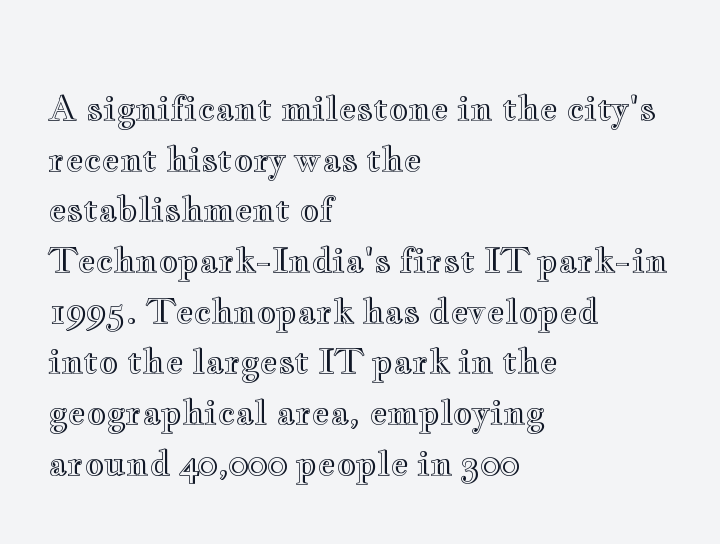
{"italic": "no", "width": "wide", "x_height": "small", "monospaced": "no", "underline": "no", "align": "left", "line_spacing": "normal", "line_spacing_ratio": 1.49, "letter_spacing": "normal", "letter_spacing_em": 0.0, "glyph_px": 34}
